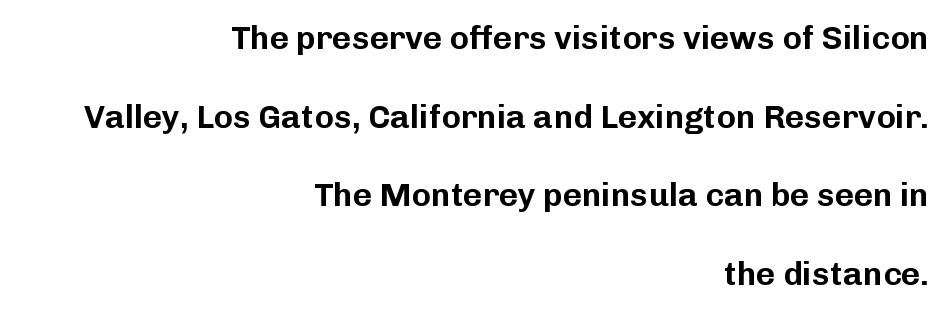
Q: Is the text italic (slanted)? A: No, it is upright.
Q: Is the typeface a serif or a sans-serif typeface? A: Sans-serif.
Q: Is the text underlined? A: No.
Q: How is the paragraph aligned? A: Right-aligned.
Q: Is the spacing between letters normal or unusually wide? A: Normal.
Q: Is the spacing between lines tight, normal or loose? A: Loose.
Q: Width (condensed, normal, or wide)? A: Normal.
Q: Stroke contrast? A: Low.
Q: x-height? A: Medium.
Q: Monospaced? A: No.
